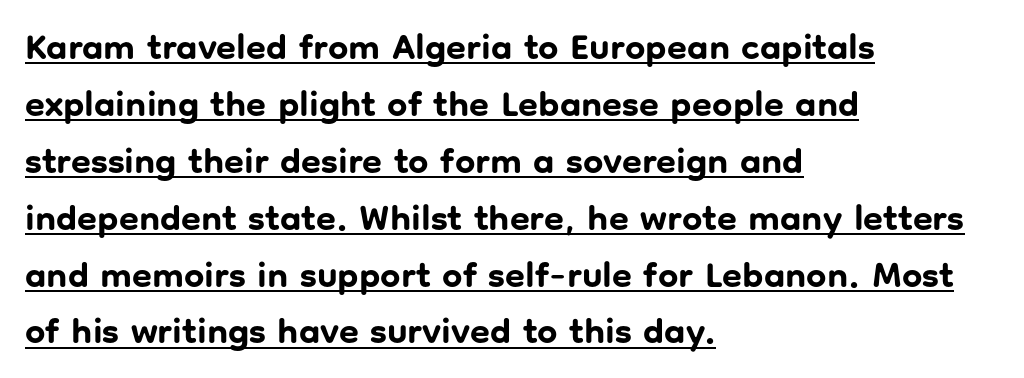
The image shows 36 px bold sans-serif type, upright; set left-aligned, normal line spacing (1.58x), normal letter spacing, underlined; low stroke contrast and a medium x-height.
